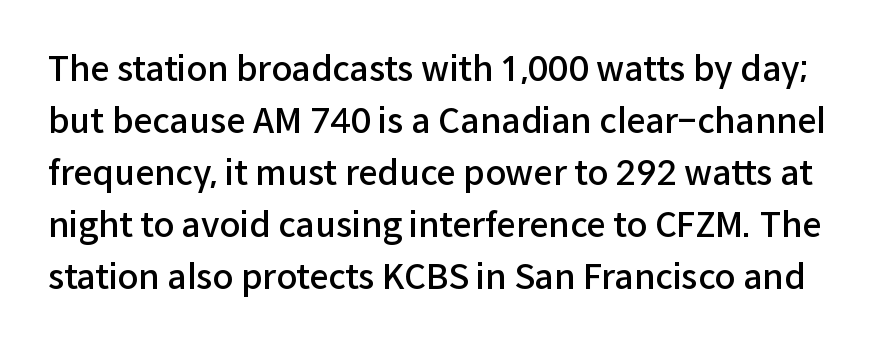
Typographic density is moderately raised because the face is semibold. Style check: upright. These lines are rendered in a variable-pitch font. The glyphs are unaccompanied by any horizontal stroke below them. A typesetter would call this leading conventional body-copy spacing.
